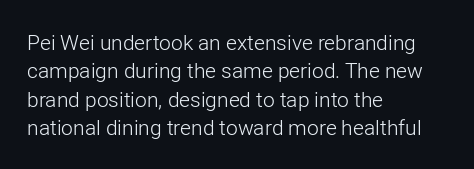
Q: Is the text bold? A: No.
Q: Is the text italic (slanted)? A: No, it is upright.
Q: Is the text underlined? A: No.
Q: How is the paragraph aligned? A: Left-aligned.
Q: Is the spacing between letters normal or unusually wide? A: Normal.
Q: Is the spacing between lines tight, normal or loose? A: Normal.
